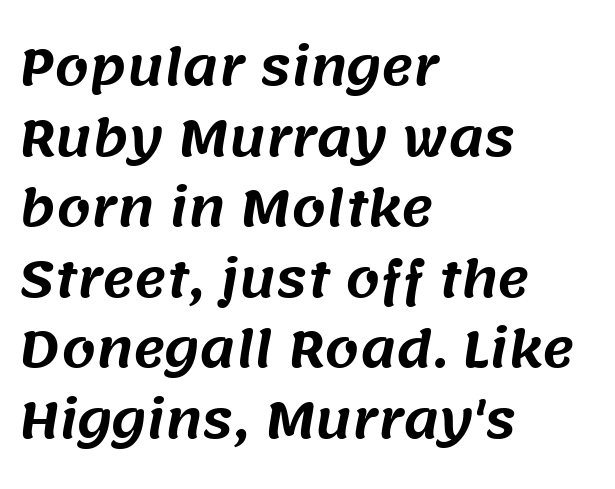
{"serif": "no", "width": "normal", "stroke_contrast": "medium", "x_height": "large", "monospaced": "no", "underline": "no", "align": "left", "line_spacing": "normal", "line_spacing_ratio": 1.44, "letter_spacing": "normal", "letter_spacing_em": 0.0, "glyph_px": 49}
